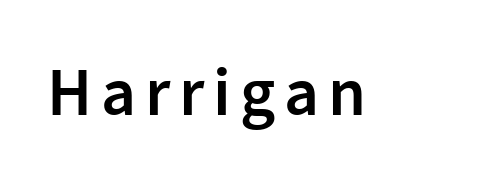
{"serif": "no", "italic": "no", "bold": "semi", "weight": "semibold", "width": "normal", "stroke_contrast": "low", "x_height": "medium", "monospaced": "no", "underline": "no", "glyph_px": 68}
